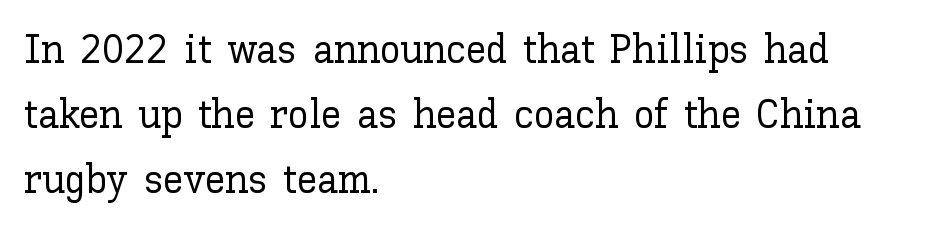
Q: Is the text italic (slanted)? A: No, it is upright.
Q: Is the text underlined? A: No.
Q: How is the paragraph aligned? A: Left-aligned.
Q: Is the spacing between letters normal or unusually wide? A: Normal.
Q: Is the spacing between lines tight, normal or loose? A: Normal.
Q: Width (condensed, normal, or wide)? A: Normal.
Q: Stroke contrast? A: Low.
Q: x-height? A: Medium.
Q: Monospaced? A: No.
